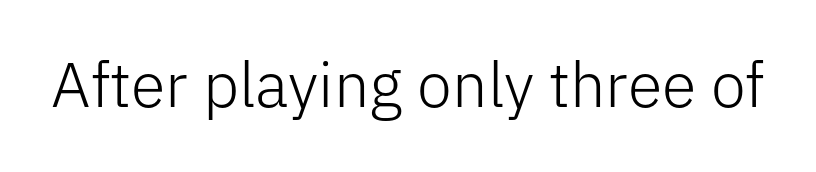
A typesetter would call this zero additional tracking. Note the varied advance widths — an 'i' is clearly narrower than an 'm'. This sample uses a sans-serif face. Is the stroke heavy? The answer is a plain regular-or-lighter. Check under the words: just untouched page.
